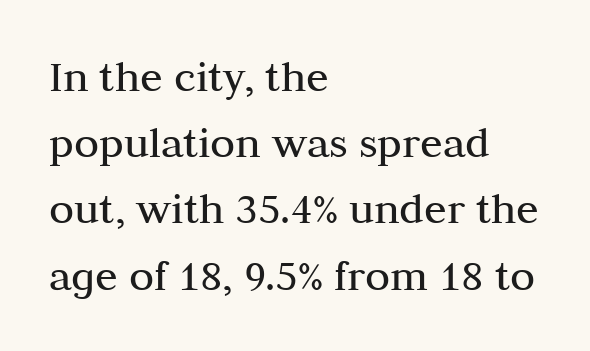
The image shows 46 px regular-weight serif type, upright; set left-aligned, normal line spacing (1.44x), normal letter spacing, not underlined; medium stroke contrast and a medium x-height.
